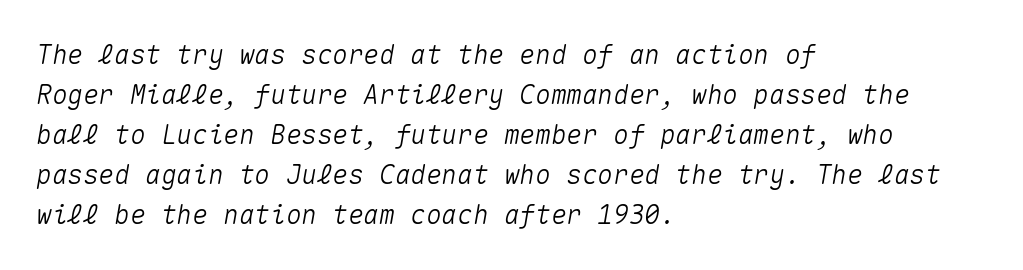
Successive baselines arrive at the customary interval. No word sits above an underline. Compared with typical body copy, the letter spacing here is the same. Designer's note — italics engaged.
